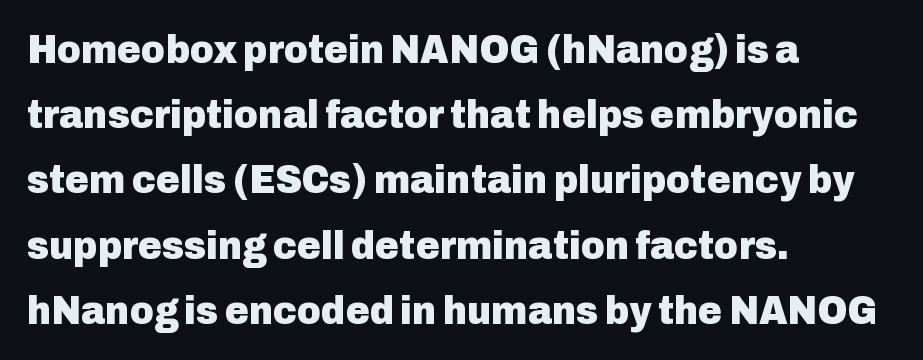
{"serif": "no", "italic": "no", "bold": "yes", "weight": "heavy", "width": "normal", "stroke_contrast": "low", "x_height": "medium", "monospaced": "no", "underline": "no", "align": "left", "line_spacing": "normal", "line_spacing_ratio": 1.59, "letter_spacing": "normal", "letter_spacing_em": 0.0, "glyph_px": 41}
